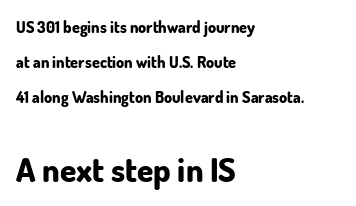
The image shows 33 px bold sans-serif type, upright; set left-aligned, loose line spacing (2.19x), normal letter spacing, not underlined; the second (bottom) block is 2.06x larger; low stroke contrast and a small x-height.
